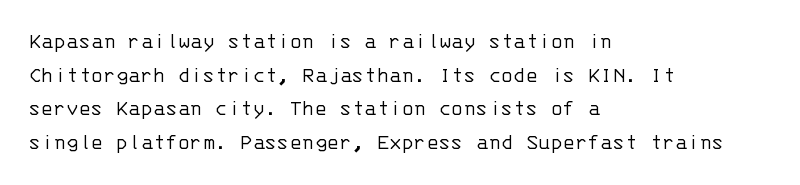
The image shows 23 px text type, upright; set left-aligned, normal line spacing (1.46x), normal letter spacing, not underlined.
